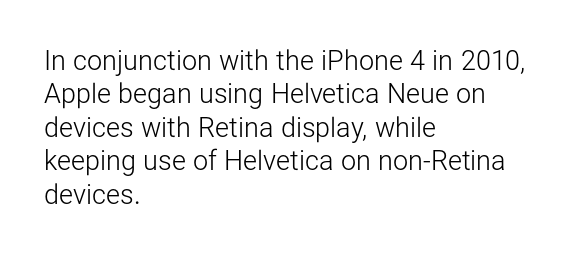
No letter is thick-stroked: the sample isn't bold. This rendering leaves character spacing at its baseline value. A bare baseline throughout the passage. Line beginnings align vertically; line endings do not. This sample uses an upright cut, with every glyph sitting square on the baseline.
